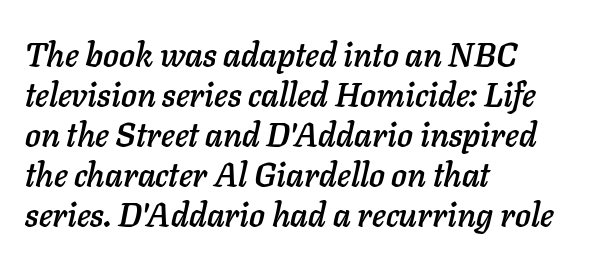
Would a proofreader flag this as italicized? Yes. Does the copy run flush right? No — it runs flush left. Nothing unusual about the tracking: characters are spaced as the font intends. Plain, unruled lines of type.
